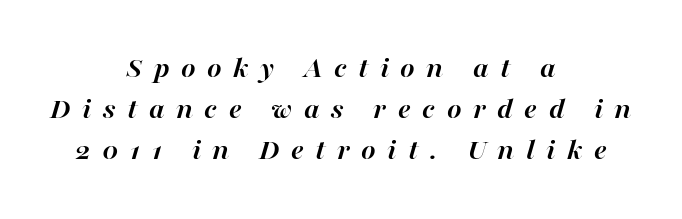
Q: Is the text bold? A: Yes.
Q: Is the text italic (slanted)? A: Yes, it leans right by about 16 degrees.
Q: Is the text underlined? A: No.
Q: How is the paragraph aligned? A: Centered.
Q: Is the spacing between letters normal or unusually wide? A: Unusually wide.
Q: Is the spacing between lines tight, normal or loose? A: Normal.
Q: Width (condensed, normal, or wide)? A: Normal.
Q: Stroke contrast? A: High.
Q: x-height? A: Medium.
Q: Monospaced? A: No.
